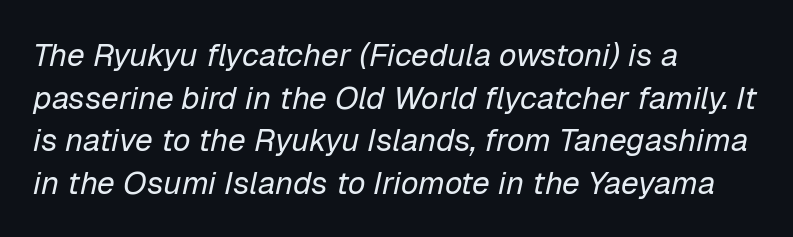
Varying glyph widths throughout — classic text-font behaviour. Ink coverage per letter is moderate at most. Does the leading feel generous? No, just average. Layout note: lines flush left. Notice how the stems are inclined rather than vertical — that's the hallmark of italics.
